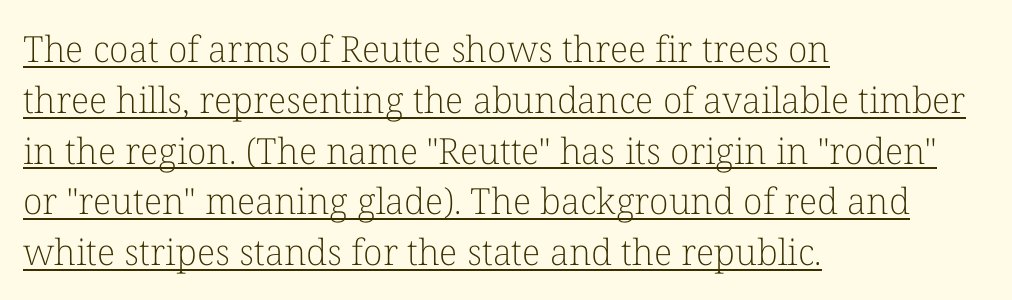
{"serif": "yes", "italic": "no", "bold": "no", "weight": "light", "width": "normal", "stroke_contrast": "low", "x_height": "medium", "monospaced": "no", "underline": "yes", "align": "left", "line_spacing": "normal", "line_spacing_ratio": 1.41, "letter_spacing": "normal", "letter_spacing_em": 0.0, "glyph_px": 36}
